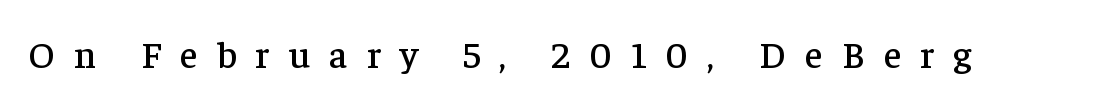
The specimen reads as upright at a glance. A typesetter would label this face a serif. Proportional: the letters do not fall into vertical columns. The strip under each line holds only bare page. There is plenty of visible air inserted between adjacent glyphs.
